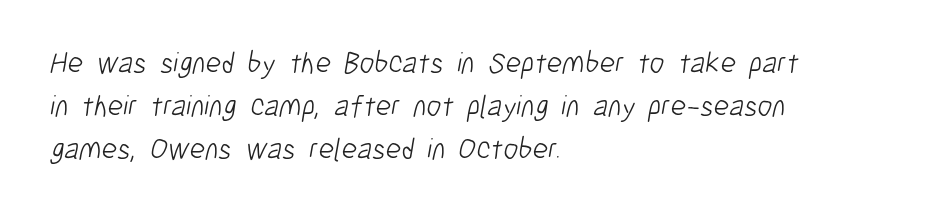
{"serif": "no", "bold": "no", "weight": "light", "width": "condensed", "stroke_contrast": "low", "x_height": "medium", "monospaced": "no", "underline": "no", "align": "left", "line_spacing": "normal", "line_spacing_ratio": 1.44, "letter_spacing": "normal", "letter_spacing_em": 0.0, "glyph_px": 30}
